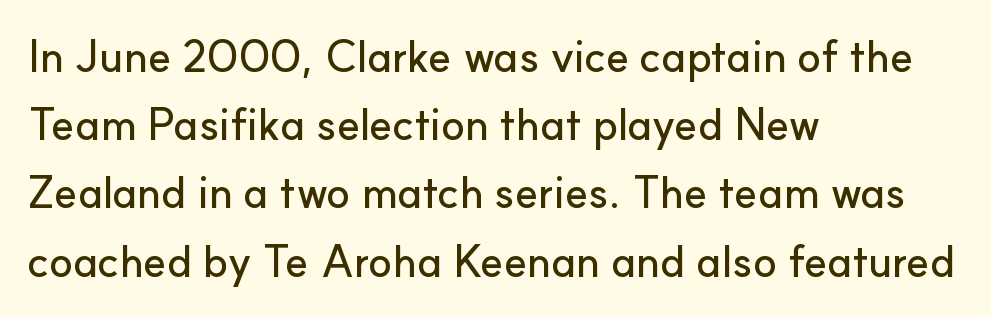
The space beneath each line is pristine and unruled. Do the characters align in a grid? No, the font is proportional. The space between consecutive lines is moderate. Inter-character spacing is left at the font's built-in metrics.
